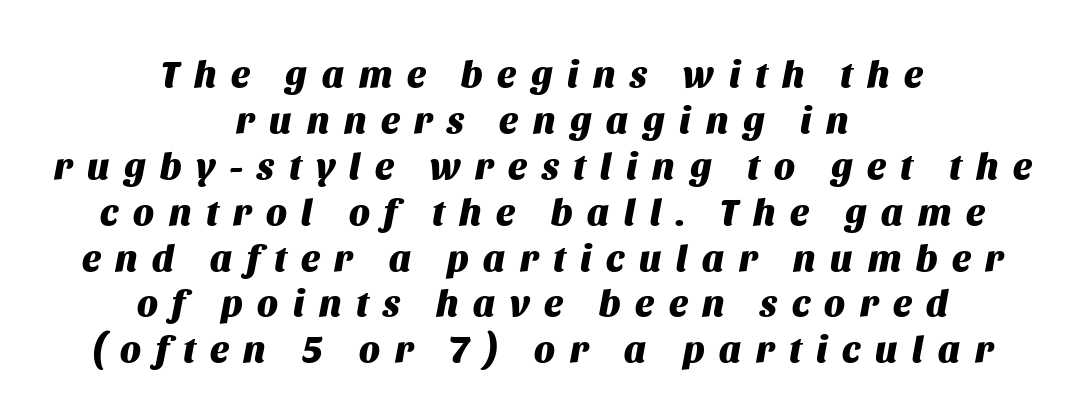
{"italic": "yes", "lean": "right", "slant_degrees": 11, "bold": "yes", "weight": "heavy", "width": "normal", "stroke_contrast": "medium", "x_height": "large", "monospaced": "no", "underline": "no", "align": "center", "line_spacing_ratio": 1.24, "letter_spacing": "wide", "letter_spacing_em": 0.4, "glyph_px": 37}
